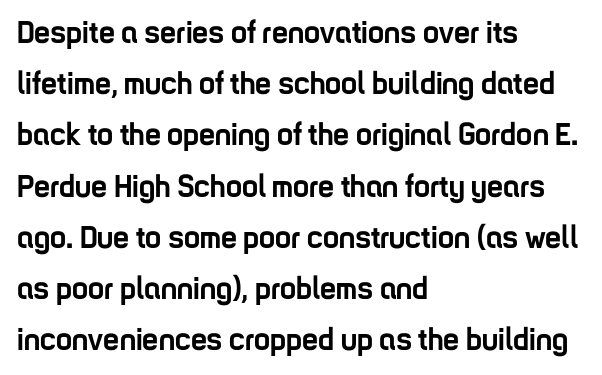
Q: Is the text bold? A: Yes.
Q: Is the text italic (slanted)? A: No, it is upright.
Q: Is the typeface a serif or a sans-serif typeface? A: Sans-serif.
Q: Is the text underlined? A: No.
Q: How is the paragraph aligned? A: Left-aligned.
Q: Is the spacing between letters normal or unusually wide? A: Normal.
Q: Is the spacing between lines tight, normal or loose? A: Normal.
Q: Width (condensed, normal, or wide)? A: Condensed.
Q: Stroke contrast? A: Low.
Q: x-height? A: Medium.
Q: Monospaced? A: No.
